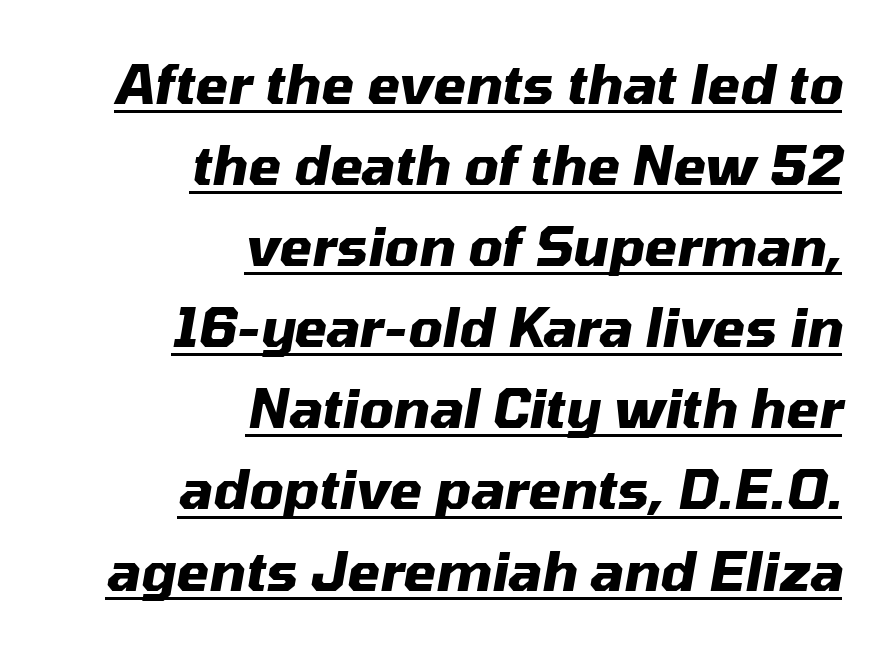
The image shows 53 px heavy type, italic (leaning right); set right-aligned, normal line spacing (1.53x), normal letter spacing, underlined; medium stroke contrast and a medium x-height.
